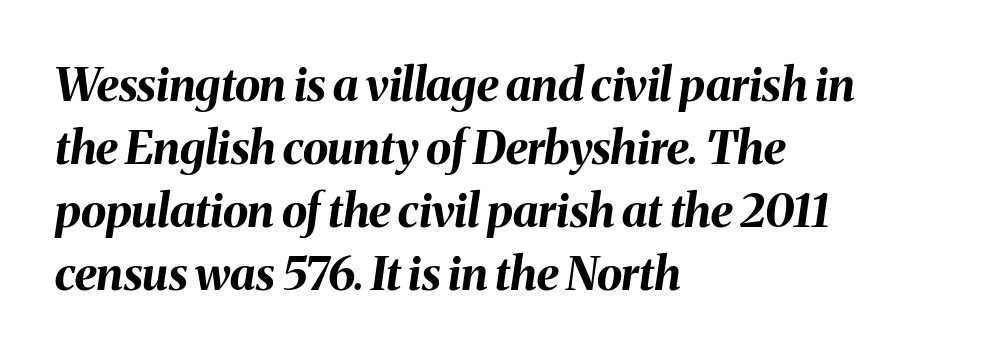
Q: Is the text bold? A: Yes.
Q: Is the text italic (slanted)? A: Yes, it leans right by about 8 degrees.
Q: Is the text underlined? A: No.
Q: How is the paragraph aligned? A: Left-aligned.
Q: Is the spacing between letters normal or unusually wide? A: Normal.
Q: Is the spacing between lines tight, normal or loose? A: Normal.
Q: Width (condensed, normal, or wide)? A: Normal.
Q: Stroke contrast? A: Medium.
Q: x-height? A: Medium.
Q: Monospaced? A: No.
